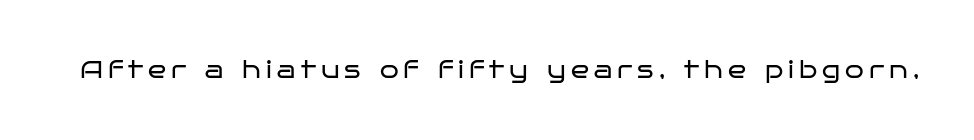
Q: Is the text bold? A: No.
Q: Is the text italic (slanted)? A: No, it is upright.
Q: Is the text underlined? A: No.
Q: Is the spacing between letters normal or unusually wide? A: Unusually wide.
